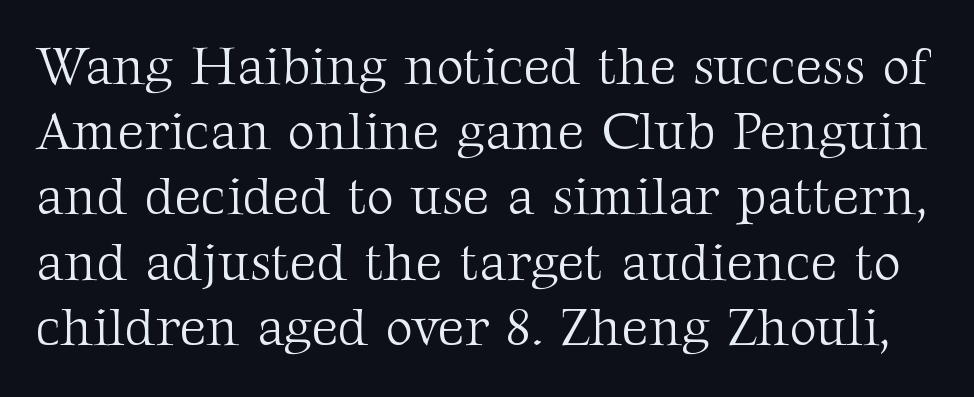
Q: Is the text bold? A: No.
Q: Is the text italic (slanted)? A: No, it is upright.
Q: Is the typeface a serif or a sans-serif typeface? A: Serif.
Q: Is the text underlined? A: No.
Q: Is the spacing between letters normal or unusually wide? A: Normal.
Q: Width (condensed, normal, or wide)? A: Normal.
Q: Stroke contrast? A: Medium.
Q: x-height? A: Medium.
Q: Monospaced? A: No.
